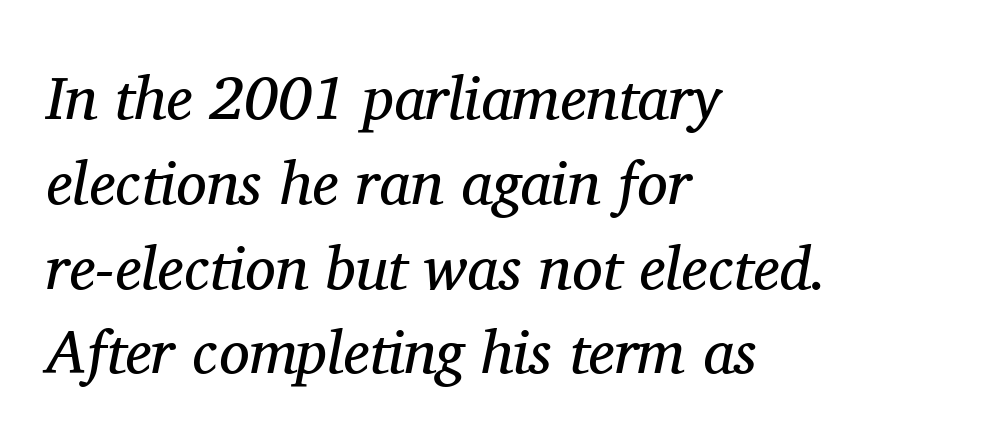
The image shows 61 px regular-weight serif type, italic (leaning right); set left-aligned, normal line spacing (1.39x), normal letter spacing, not underlined; medium stroke contrast and a medium x-height.
